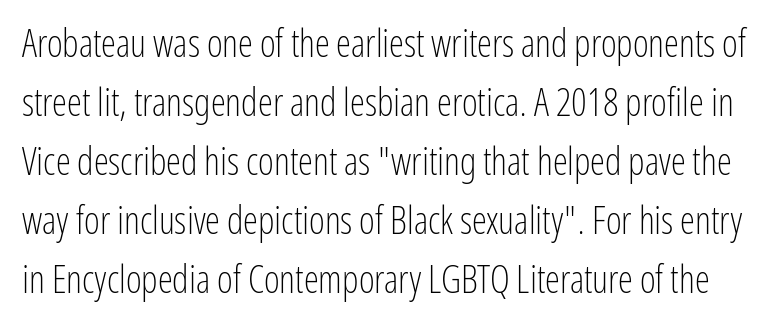
Proportional: the letters do not fall into vertical columns. Summary of weight: not heavy and not bold. The face used here is rendered with its standard letterfit. Bare-footed words on every line. Notice how descenders clear the ascenders below comfortably — that's standard leading.
